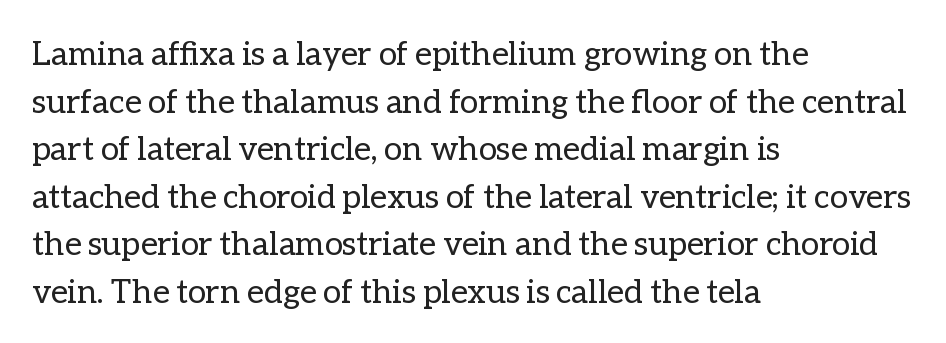
The image shows 33 px regular-weight type, upright; set left-aligned, normal line spacing (1.44x), normal letter spacing, not underlined; low stroke contrast and a medium x-height.
